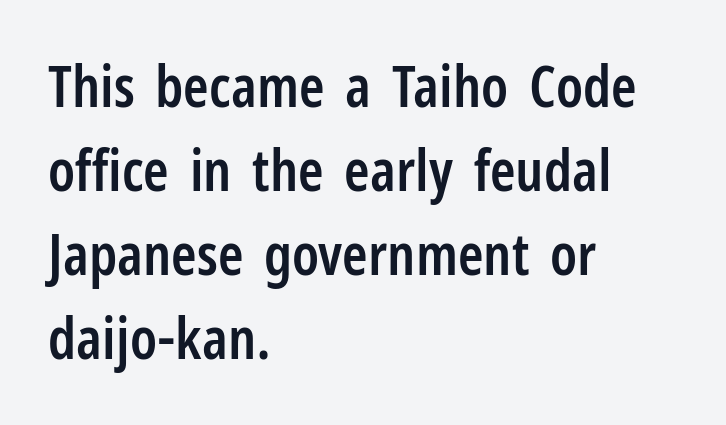
{"serif": "no", "italic": "no", "bold": "semi", "weight": "semibold", "width": "condensed", "stroke_contrast": "low", "x_height": "medium", "monospaced": "no", "underline": "no", "align": "left", "line_spacing": "normal", "line_spacing_ratio": 1.45, "letter_spacing": "normal", "letter_spacing_em": 0.0, "glyph_px": 58}
